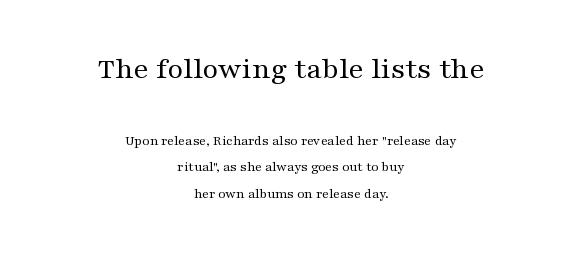
The image shows 31 px regular-weight, wide serif type, upright; set centered, line spacing 1.86x, normal letter spacing, not underlined; the first (top) block is 2.21x larger; medium stroke contrast and a medium x-height.
